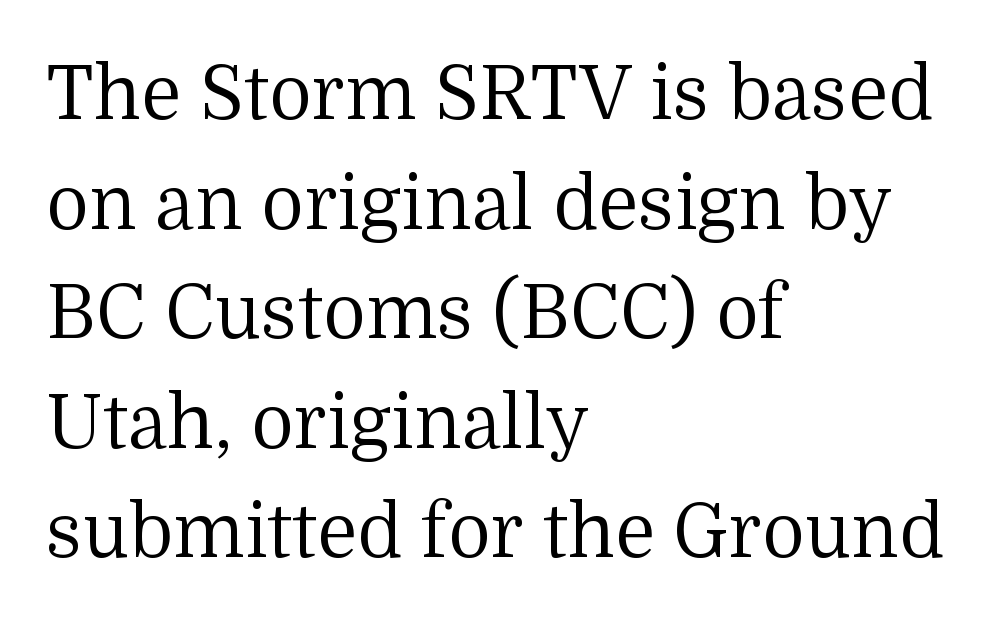
The image shows 74 px regular-weight serif type, upright; set left-aligned, normal line spacing (1.48x), normal letter spacing, not underlined; medium stroke contrast and a medium x-height.
